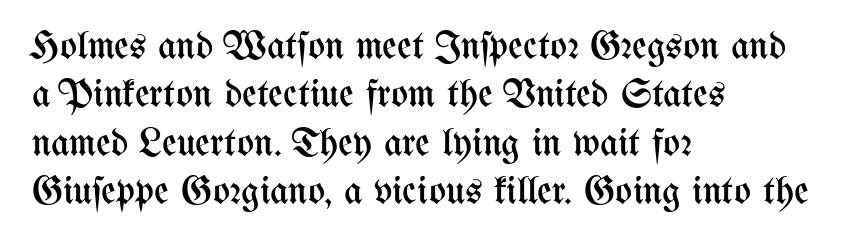
Q: Is the text bold? A: No.
Q: Is the text italic (slanted)? A: No, it is upright.
Q: Is the text underlined? A: No.
Q: How is the paragraph aligned? A: Left-aligned.
Q: Is the spacing between letters normal or unusually wide? A: Normal.
Q: Width (condensed, normal, or wide)? A: Condensed.
Q: Stroke contrast? A: Medium.
Q: x-height? A: Medium.
Q: Monospaced? A: No.
